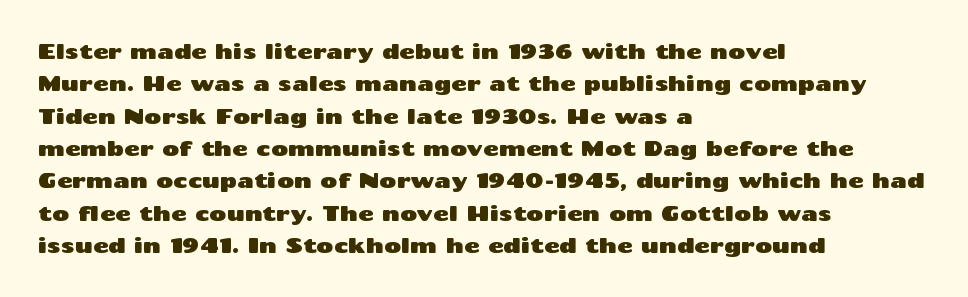
{"italic": "no", "underline": "no", "align": "left", "line_spacing": "normal", "line_spacing_ratio": 1.54, "letter_spacing": "normal", "letter_spacing_em": 0.0, "glyph_px": 21}
